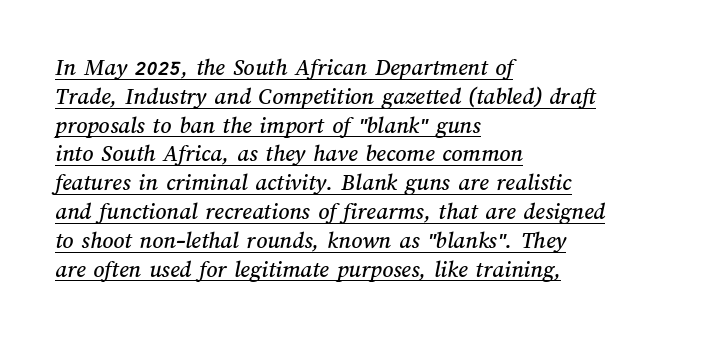
The glyphs are accompanied by a horizontal stroke just below them. A typesetter would call this zero additional tracking. This sample is left-justified, so line endings fall wherever the words run out.
